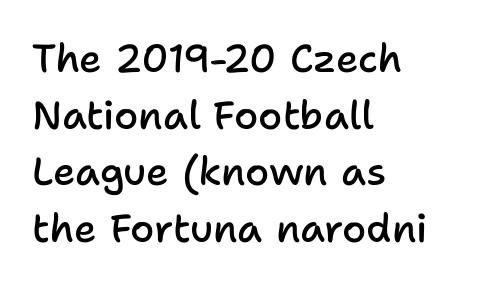
The rendering uses a semibold face; strokes are thickened but not to full bold. The passage shown has conventional tracking throughout. This sample has the flowing, uneven cadence of proportional lettering. Underlining? Definitely not there. A student would call this left alignment; a typographer would say flush left, rag right. Each letter's strokes conclude bluntly, with no projecting serifs.
